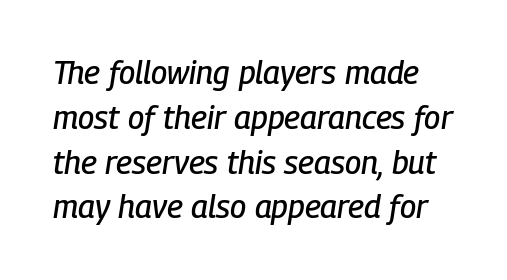
The image shows 32 px condensed type, italic (leaning right); set normal line spacing (1.4x), normal letter spacing, not underlined; low stroke contrast and a medium x-height.
